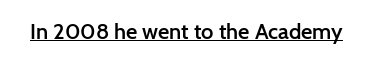
Q: Is the text bold? A: Semi-bold.
Q: Is the text italic (slanted)? A: No, it is upright.
Q: Is the text underlined? A: Yes.
Q: Is the spacing between letters normal or unusually wide? A: Normal.
